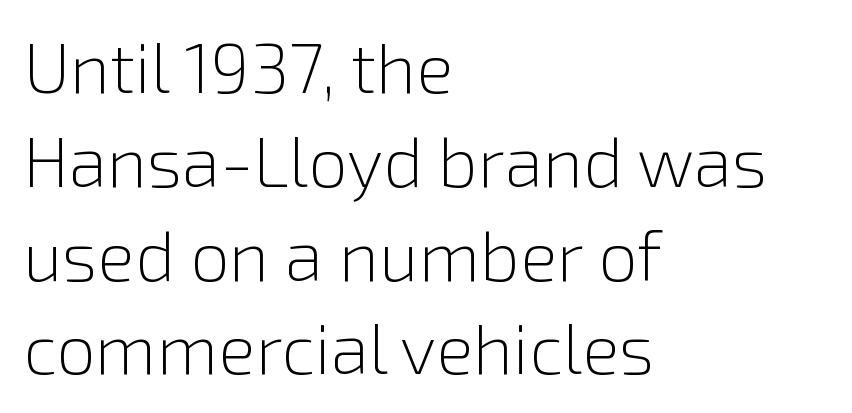
{"serif": "no", "italic": "no", "bold": "no", "weight": "light", "width": "normal", "stroke_contrast": "low", "x_height": "medium", "monospaced": "no", "underline": "no", "align": "left", "line_spacing": "normal", "line_spacing_ratio": 1.34, "letter_spacing": "normal", "letter_spacing_em": 0.0, "glyph_px": 70}
